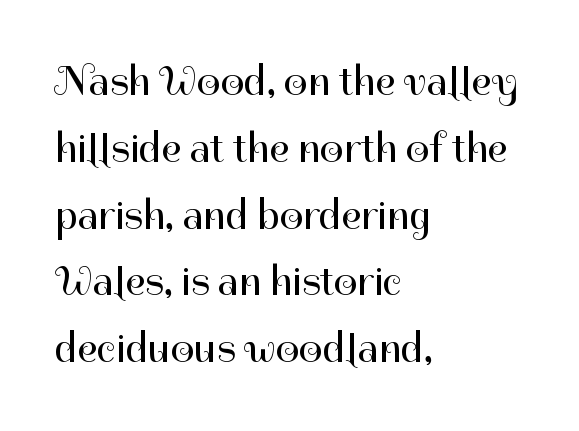
Q: Is the text bold? A: No.
Q: Is the text italic (slanted)? A: No, it is upright.
Q: Is the typeface a serif or a sans-serif typeface? A: Sans-serif.
Q: Is the text underlined? A: No.
Q: How is the paragraph aligned? A: Left-aligned.
Q: Is the spacing between letters normal or unusually wide? A: Normal.
Q: Is the spacing between lines tight, normal or loose? A: Normal.
Q: Width (condensed, normal, or wide)? A: Normal.
Q: Stroke contrast? A: High.
Q: x-height? A: Medium.
Q: Monospaced? A: No.
